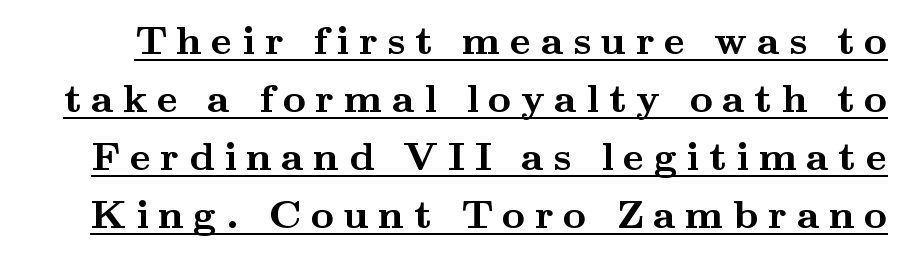
{"serif": "yes", "italic": "no", "bold": "yes", "weight": "semibold", "width": "wide", "stroke_contrast": "medium", "x_height": "small", "monospaced": "no", "underline": "yes", "line_spacing": "normal", "line_spacing_ratio": 1.45, "letter_spacing": "wide", "letter_spacing_em": 0.24, "glyph_px": 40}
